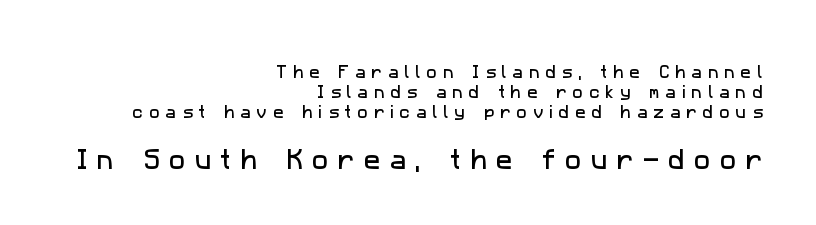
The image shows 22 px text type; set right-aligned, normal line spacing (1.43x), unusually wide letter spacing (+0.42 em), not underlined; the second (bottom) block is 1.57x larger.
